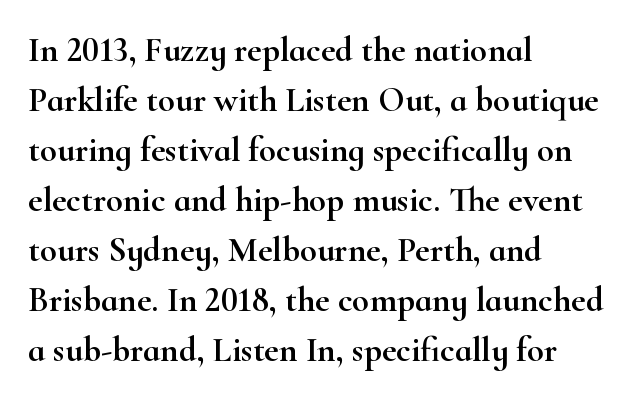
Q: Is the text italic (slanted)? A: No, it is upright.
Q: Is the typeface a serif or a sans-serif typeface? A: Serif.
Q: Is the text underlined? A: No.
Q: How is the paragraph aligned? A: Left-aligned.
Q: Is the spacing between letters normal or unusually wide? A: Normal.
Q: Is the spacing between lines tight, normal or loose? A: Normal.
Q: Width (condensed, normal, or wide)? A: Wide.
Q: Stroke contrast? A: High.
Q: x-height? A: Small.
Q: Monospaced? A: No.
